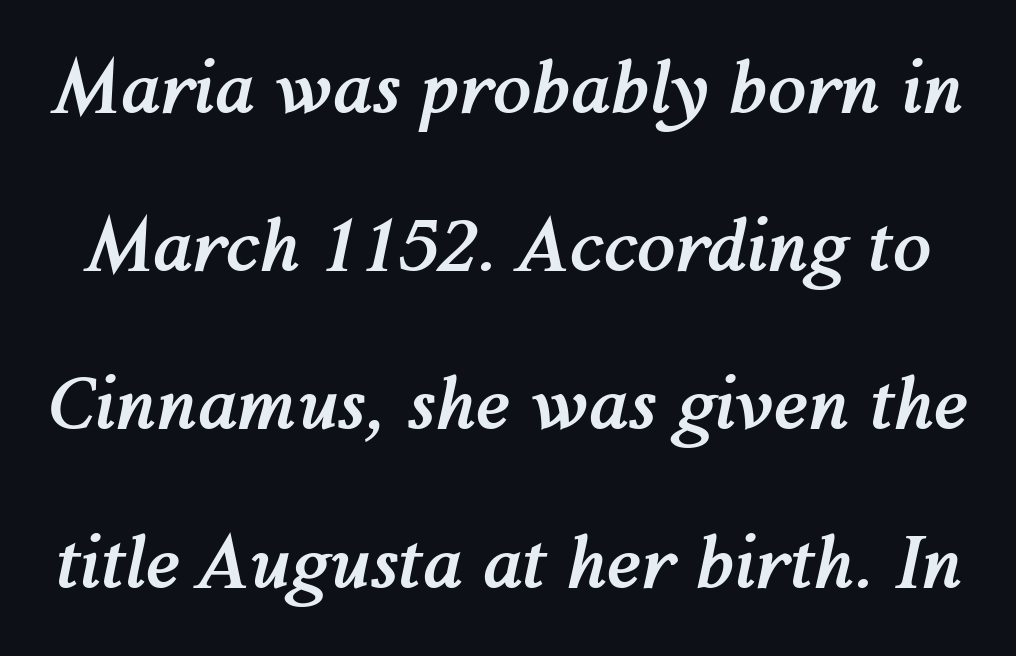
The image shows 70 px semibold type, italic (leaning right); set loose line spacing (2.26x), normal letter spacing, not underlined; medium stroke contrast and a medium x-height.
